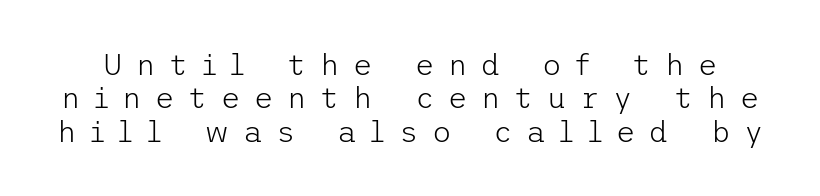
Q: Is the text bold? A: No.
Q: Is the text italic (slanted)? A: No, it is upright.
Q: Is the typeface a serif or a sans-serif typeface? A: Sans-serif.
Q: Is the text underlined? A: No.
Q: Is the spacing between letters normal or unusually wide? A: Unusually wide.
Q: Is the spacing between lines tight, normal or loose? A: Tight.
Q: Width (condensed, normal, or wide)? A: Normal.
Q: Stroke contrast? A: Low.
Q: x-height? A: Medium.
